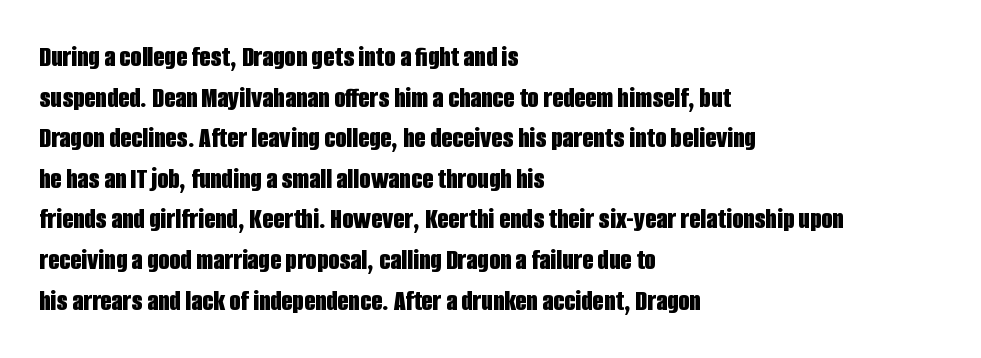
{"serif": "no", "italic": "no", "bold": "yes", "weight": "bold", "width": "condensed", "stroke_contrast": "low", "x_height": "large", "monospaced": "no", "underline": "no", "align": "left", "line_spacing": "normal", "line_spacing_ratio": 1.4, "letter_spacing": "normal", "letter_spacing_em": 0.0, "glyph_px": 29}
